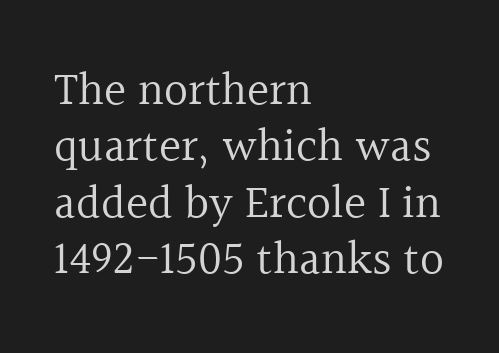
The image shows 47 px regular-weight serif type, upright; set left-aligned, line spacing 1.2x, normal letter spacing, not underlined; a medium x-height.
